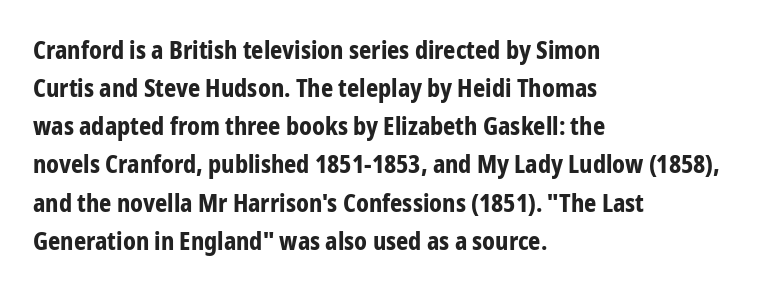
Any mark beneath the type? The region is blank. The letters stand upright; this is a roman face. The type is set solid horizontally, with unmodified tracking. Which margin do the lines hug? The left one — the right edge is uneven. The rendering uses a bold face; every stroke is thick and dark.
